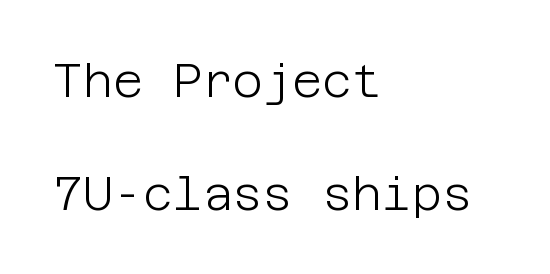
{"serif": "no", "italic": "no", "bold": "no", "weight": "light", "width": "normal", "stroke_contrast": "low", "x_height": "large", "underline": "no", "align": "left", "line_spacing": "loose", "line_spacing_ratio": 2.45, "letter_spacing": "normal", "letter_spacing_em": 0.0, "glyph_px": 46}
